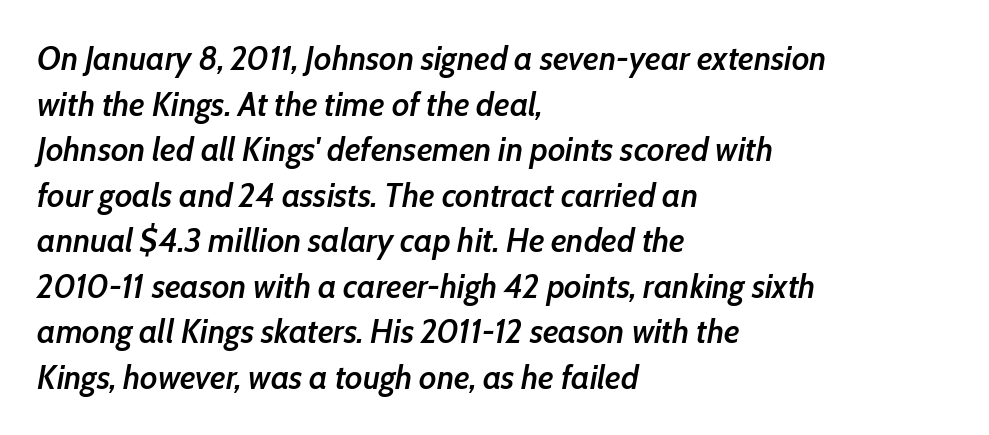
The image shows 34 px semibold, condensed type, italic (leaning right); set left-aligned, normal line spacing (1.34x), normal letter spacing, not underlined; low stroke contrast and a medium x-height.
